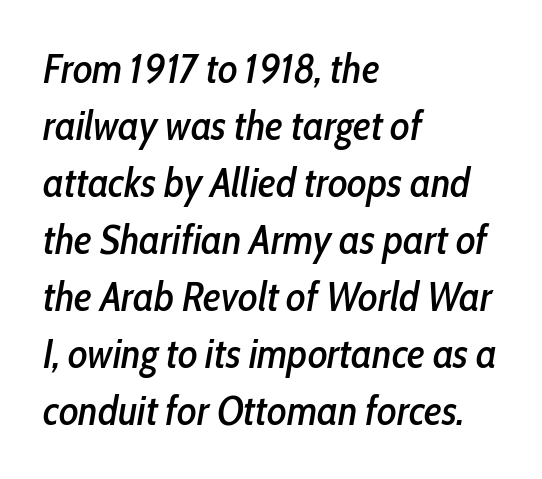
{"italic": "yes", "lean": "right", "slant_degrees": 10, "width": "condensed", "stroke_contrast": "low", "x_height": "medium", "monospaced": "no", "underline": "no", "align": "left", "line_spacing": "normal", "line_spacing_ratio": 1.39, "letter_spacing": "normal", "letter_spacing_em": 0.0, "glyph_px": 41}
